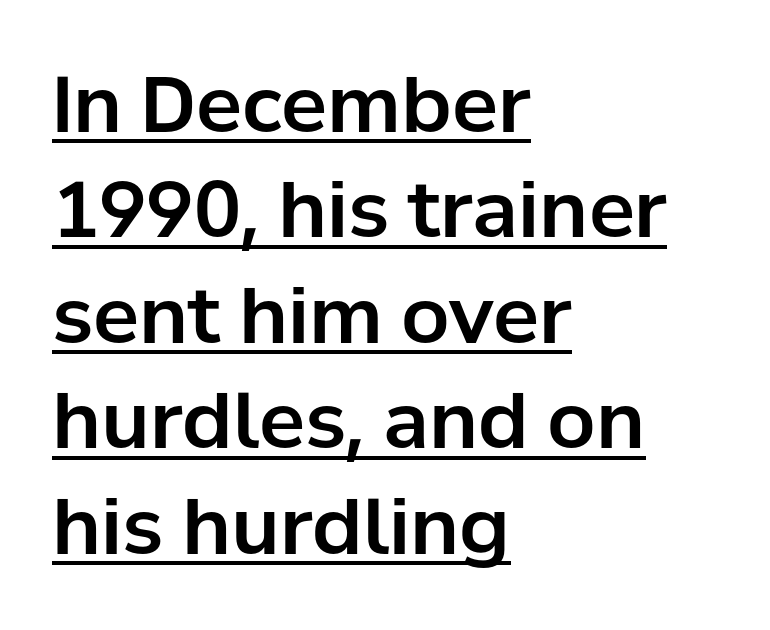
{"serif": "no", "italic": "no", "width": "normal", "stroke_contrast": "low", "x_height": "medium", "monospaced": "no", "underline": "yes", "align": "left", "line_spacing": "normal", "line_spacing_ratio": 1.37, "letter_spacing": "normal", "letter_spacing_em": 0.0, "glyph_px": 77}
